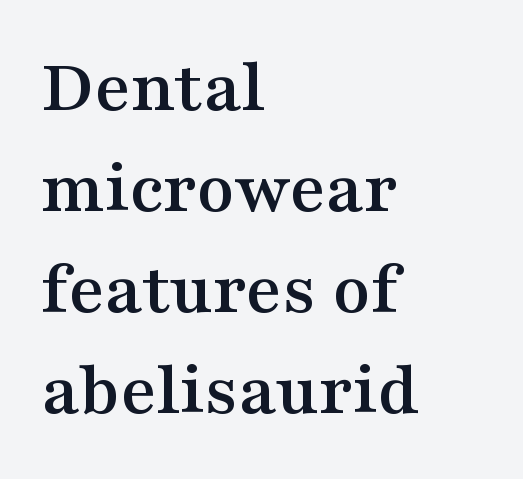
Q: Is the text italic (slanted)? A: No, it is upright.
Q: Is the typeface a serif or a sans-serif typeface? A: Serif.
Q: Is the text underlined? A: No.
Q: How is the paragraph aligned? A: Left-aligned.
Q: Is the spacing between letters normal or unusually wide? A: Normal.
Q: Is the spacing between lines tight, normal or loose? A: Normal.
Q: Width (condensed, normal, or wide)? A: Wide.
Q: Stroke contrast? A: Medium.
Q: x-height? A: Medium.
Q: Monospaced? A: No.
